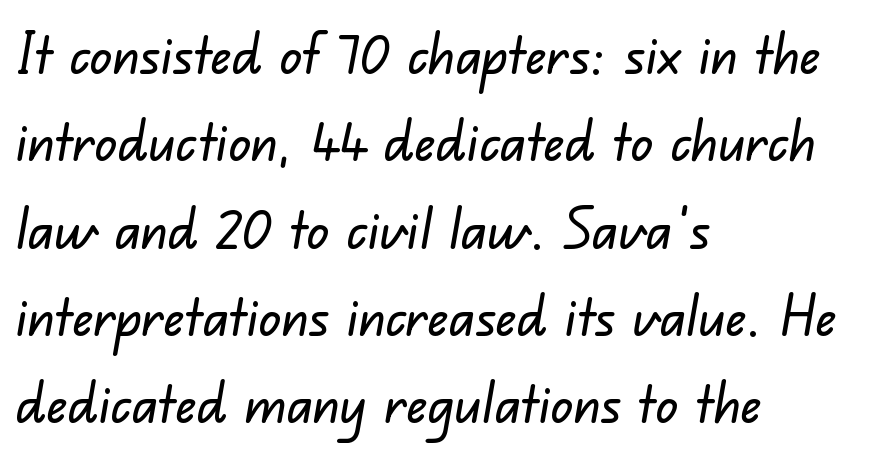
{"serif": "no", "width": "normal", "stroke_contrast": "low", "x_height": "small", "monospaced": "no", "underline": "no", "align": "left", "line_spacing": "normal", "line_spacing_ratio": 1.56, "letter_spacing": "normal", "letter_spacing_em": 0.0, "glyph_px": 56}
